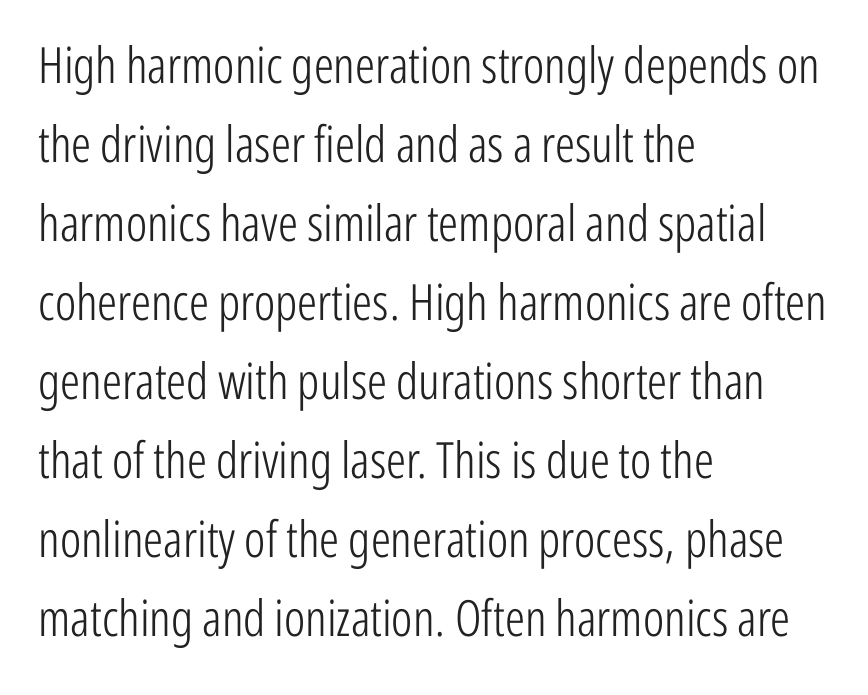
The image shows 50 px light, condensed sans-serif type, upright; set left-aligned, normal line spacing (1.58x), normal letter spacing, not underlined; low stroke contrast and a medium x-height.
